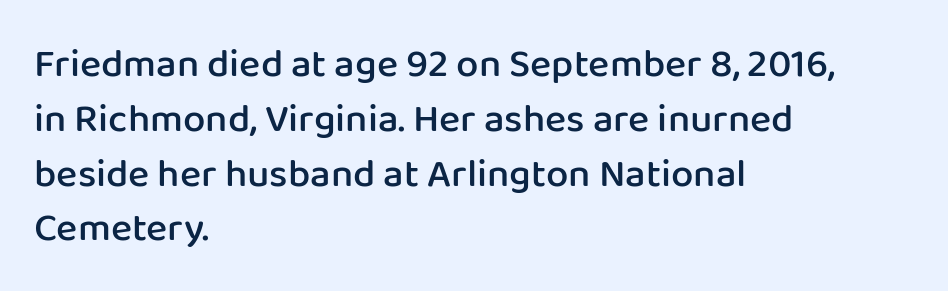
The designer went with a sans here, leaving each stem footless. Do the characters align in a grid? No, the font is proportional. The passage shown is not underscored anywhere. A typesetter would call this zero additional tracking.
